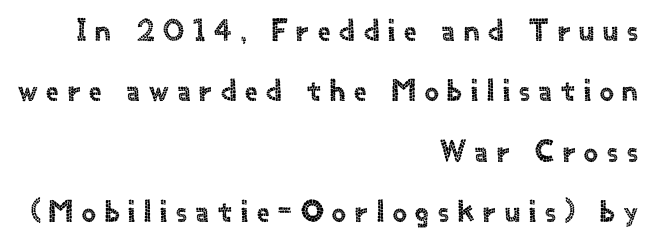
Q: Is the text italic (slanted)? A: No, it is upright.
Q: Is the typeface a serif or a sans-serif typeface? A: Sans-serif.
Q: Is the text underlined? A: No.
Q: How is the paragraph aligned? A: Right-aligned.
Q: Is the spacing between letters normal or unusually wide? A: Unusually wide.
Q: Is the spacing between lines tight, normal or loose? A: Loose.
Q: Width (condensed, normal, or wide)? A: Normal.
Q: x-height? A: Small.
Q: Monospaced? A: No.
